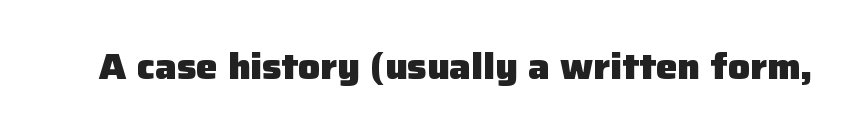
{"serif": "no", "italic": "no", "bold": "yes", "weight": "heavy", "width": "normal", "stroke_contrast": "low", "x_height": "medium", "monospaced": "no", "underline": "no", "letter_spacing": "normal", "letter_spacing_em": 0.0, "glyph_px": 36}
